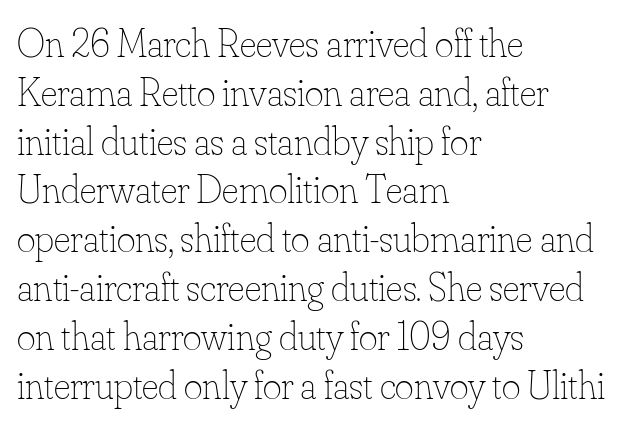
This rendering features lettering with no underline. Counters stay open thanks to moderate or lighter strokes. All the whitespace from short lines collects on the right. It's the straight-up-and-down kind of type. Nothing unusual about the tracking: characters are spaced as the font intends.
